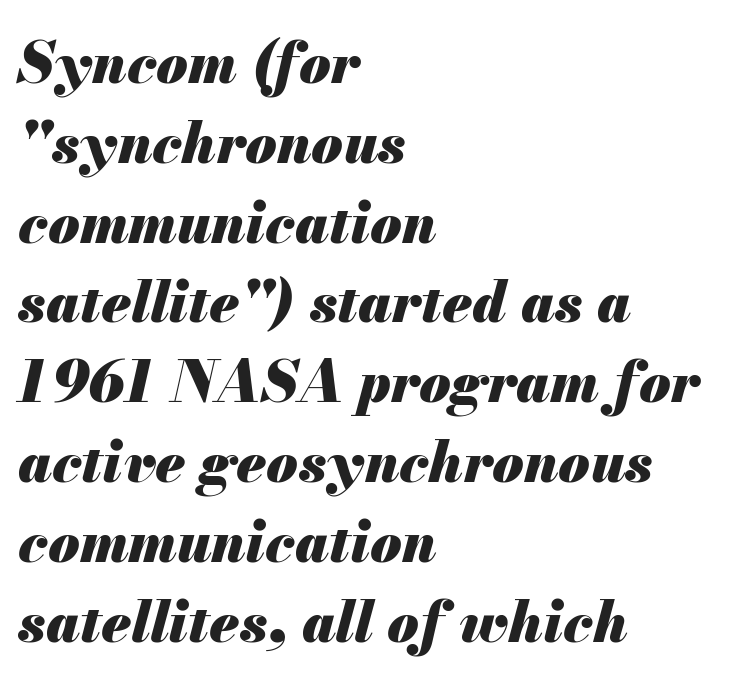
{"italic": "yes", "lean": "right", "slant_degrees": 13, "bold": "yes", "weight": "heavy", "width": "normal", "stroke_contrast": "medium", "x_height": "small", "monospaced": "no", "underline": "no", "align": "left", "line_spacing": "normal", "line_spacing_ratio": 1.4, "letter_spacing": "normal", "letter_spacing_em": 0.0, "glyph_px": 57}
